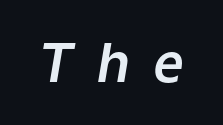
{"italic": "yes", "lean": "right", "slant_degrees": 9, "width": "normal", "stroke_contrast": "low", "x_height": "medium", "monospaced": "no", "underline": "no", "letter_spacing": "wide", "letter_spacing_em": 0.43, "glyph_px": 54}
